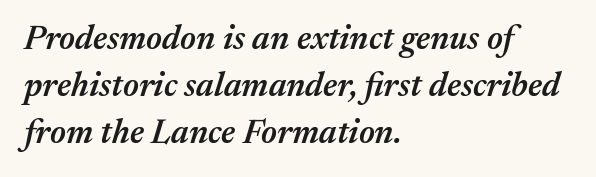
Horizontal alignment here is leftward, the default for most running prose. The whole block is typeset with a tilt. Typographic density is moderately raised because the face is semibold. Default kerning and tracking; the words read as compact shapes. The designer left line spacing at the default.
